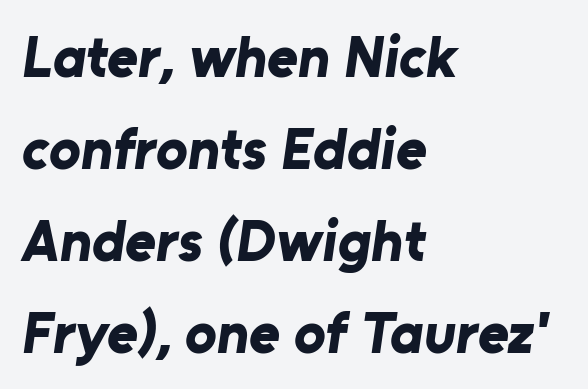
Q: Is the text bold? A: Yes.
Q: Is the typeface a serif or a sans-serif typeface? A: Sans-serif.
Q: Is the text underlined? A: No.
Q: How is the paragraph aligned? A: Left-aligned.
Q: Is the spacing between letters normal or unusually wide? A: Normal.
Q: Is the spacing between lines tight, normal or loose? A: Normal.
Q: Width (condensed, normal, or wide)? A: Normal.
Q: Stroke contrast? A: Low.
Q: x-height? A: Medium.
Q: Monospaced? A: No.
